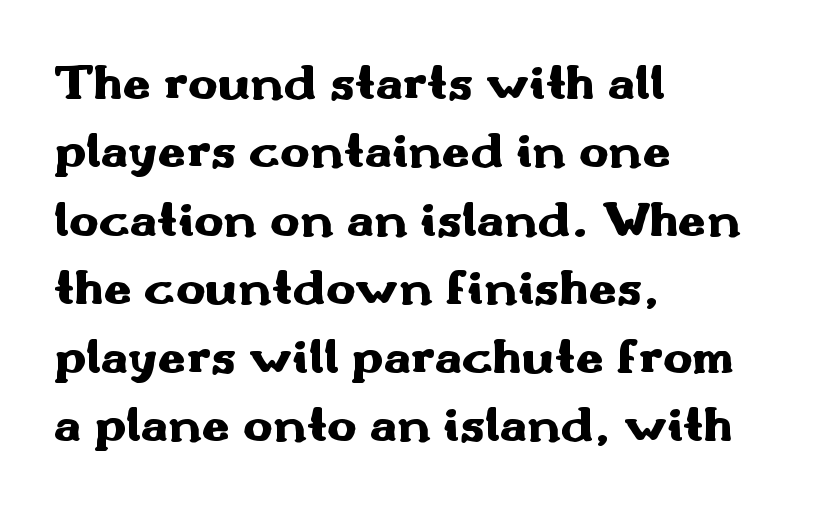
Is this a sans? Yes — the strokes have no serifs. Weight: bold. Words appear dense and cohesive because spacing is normal. In terms of leading, this rendering sits right in the middle.
